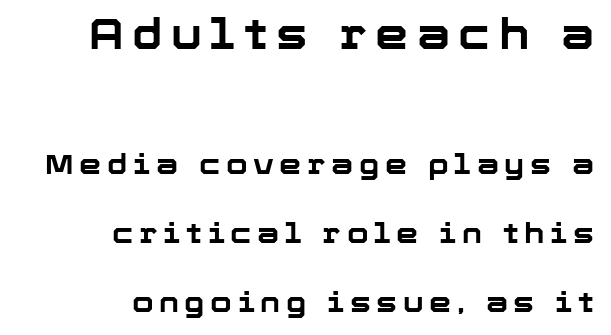
Q: Is the text bold? A: Yes.
Q: Is the text italic (slanted)? A: No, it is upright.
Q: Is the typeface a serif or a sans-serif typeface? A: Sans-serif.
Q: Is the text underlined? A: No.
Q: How is the paragraph aligned? A: Right-aligned.
Q: Is the spacing between letters normal or unusually wide? A: Unusually wide.
Q: Is the spacing between lines tight, normal or loose? A: Loose.
Q: Which block of text is set in a larger size, the first (top) or the second (bottom)? A: The first (top) one.
Q: Width (condensed, normal, or wide)? A: Normal.
Q: Stroke contrast? A: Low.
Q: x-height? A: Medium.
Q: Monospaced? A: No.
